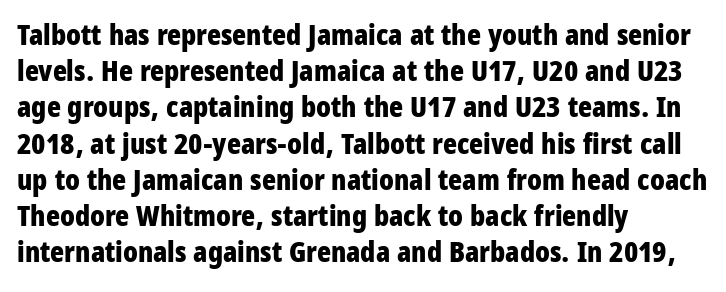
{"serif": "no", "italic": "no", "bold": "yes", "weight": "bold", "width": "condensed", "stroke_contrast": "low", "x_height": "large", "monospaced": "no", "underline": "no", "align": "left", "line_spacing": "normal", "line_spacing_ratio": 1.25, "letter_spacing": "normal", "letter_spacing_em": 0.0, "glyph_px": 29}
